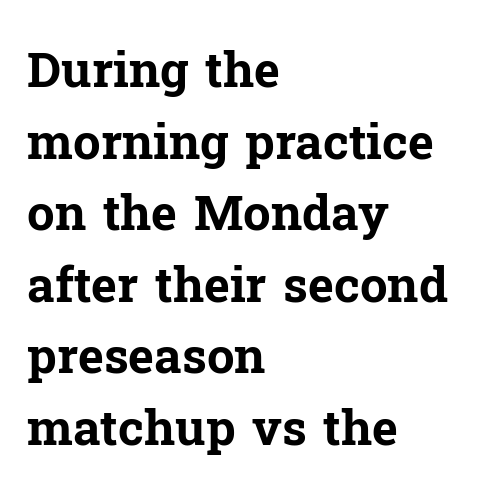
Notice how the passage keeps a crisp vertical edge on the left only. Glyph-to-glyph distance matches everyday printed text. To sum up the face: it has serifs. A typesetter would call this proportional, since set widths differ per character. Is there much room between lines? A standard amount, neither cramped nor airy.
